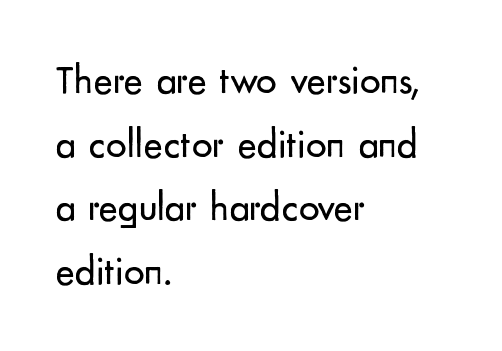
{"serif": "no", "italic": "no", "bold": "no", "weight": "regular", "width": "normal", "stroke_contrast": "low", "x_height": "small", "monospaced": "no", "underline": "no", "align": "left", "line_spacing": "normal", "line_spacing_ratio": 1.55, "letter_spacing": "normal", "letter_spacing_em": 0.0, "glyph_px": 41}
